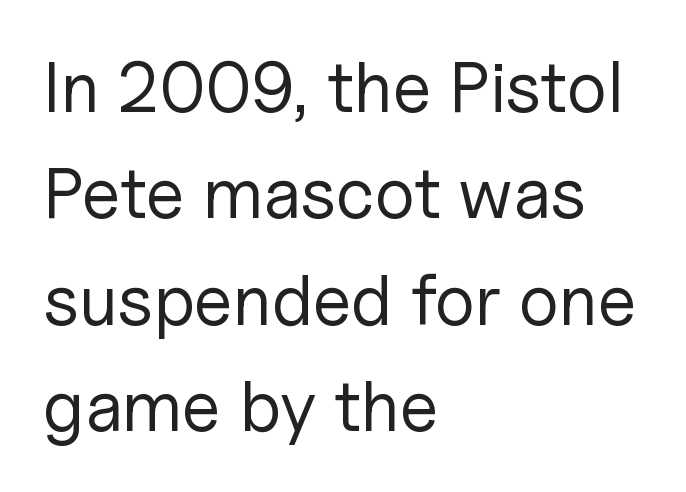
The image shows 71 px regular-weight sans-serif type, upright; set left-aligned, normal line spacing (1.5x), normal letter spacing, not underlined; low stroke contrast and a medium x-height.
